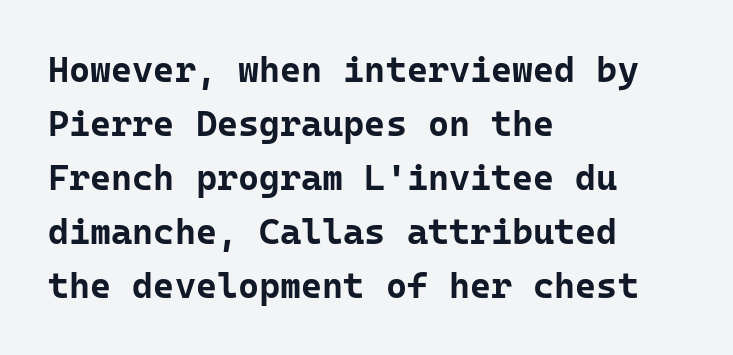
{"serif": "no", "italic": "no", "bold": "yes", "weight": "bold", "width": "normal", "stroke_contrast": "low", "x_height": "medium", "monospaced": "yes", "underline": "no", "align": "left", "line_spacing": "normal", "line_spacing_ratio": 1.5, "letter_spacing": "normal", "letter_spacing_em": 0.0, "glyph_px": 36}
